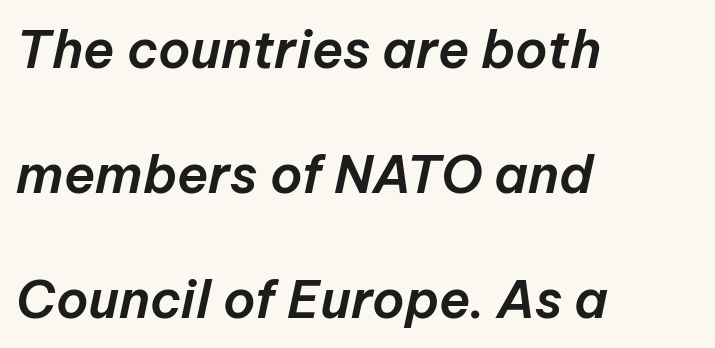
{"italic": "yes", "lean": "right", "slant_degrees": 12, "width": "normal", "stroke_contrast": "low", "x_height": "medium", "monospaced": "no", "underline": "no", "align": "left", "line_spacing": "loose", "line_spacing_ratio": 2.4, "letter_spacing": "normal", "letter_spacing_em": 0.0, "glyph_px": 52}
